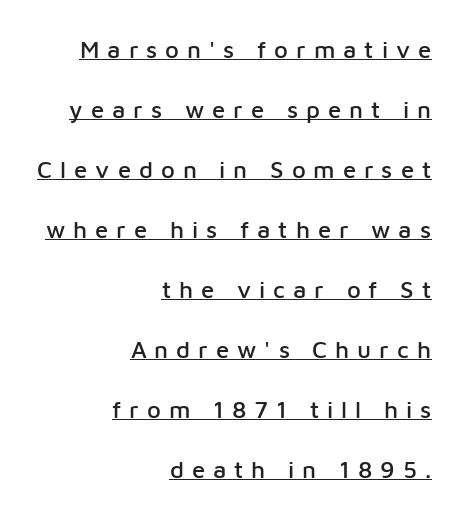
{"italic": "no", "underline": "yes", "align": "right", "line_spacing": "loose", "line_spacing_ratio": 2.5, "letter_spacing": "wide", "letter_spacing_em": 0.33, "glyph_px": 24}
